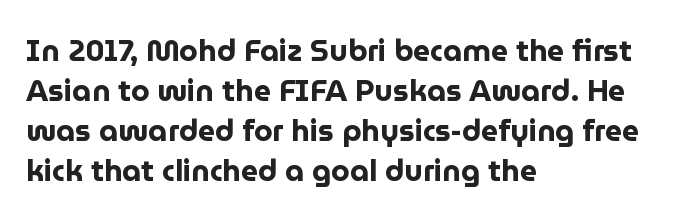
Q: Is the text bold? A: Yes.
Q: Is the text italic (slanted)? A: No, it is upright.
Q: Is the typeface a serif or a sans-serif typeface? A: Sans-serif.
Q: Is the text underlined? A: No.
Q: How is the paragraph aligned? A: Left-aligned.
Q: Is the spacing between letters normal or unusually wide? A: Normal.
Q: Is the spacing between lines tight, normal or loose? A: Normal.
Q: Width (condensed, normal, or wide)? A: Normal.
Q: Stroke contrast? A: Low.
Q: x-height? A: Medium.
Q: Monospaced? A: No.
